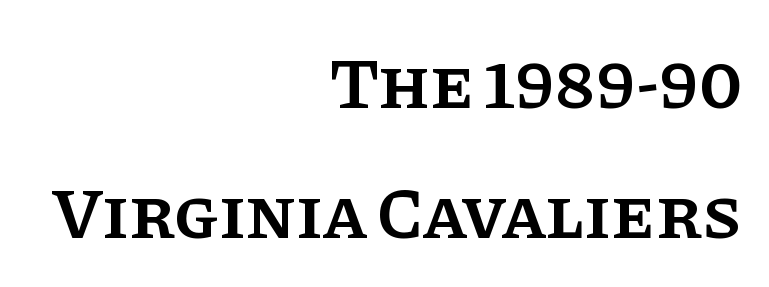
Q: Is the text bold? A: Semi-bold.
Q: Is the text italic (slanted)? A: No, it is upright.
Q: Is the typeface a serif or a sans-serif typeface? A: Serif.
Q: Is the text underlined? A: No.
Q: How is the paragraph aligned? A: Right-aligned.
Q: Is the spacing between letters normal or unusually wide? A: Normal.
Q: Width (condensed, normal, or wide)? A: Normal.
Q: Stroke contrast? A: Low.
Q: x-height? A: Large.
Q: Monospaced? A: No.
